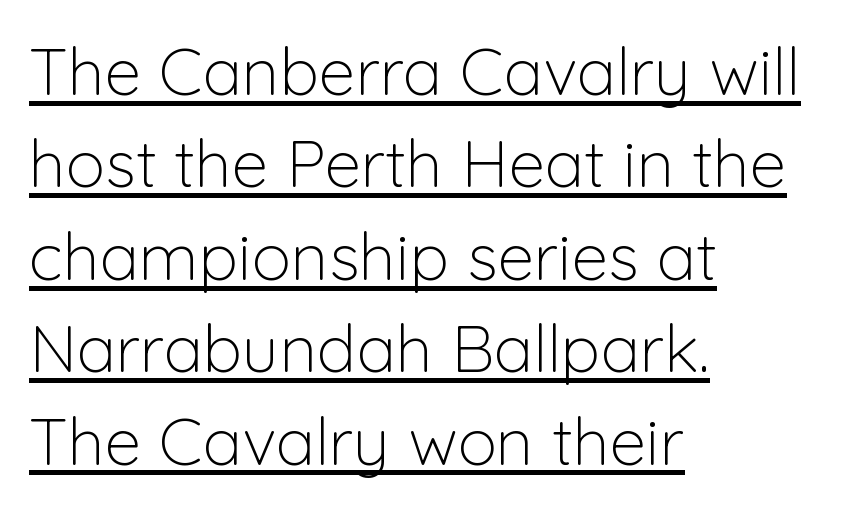
No feet cap the strokes, marking this as sans-serif type. The font is comparable to plain body text, perhaps lighter. Style check: upright. Compared with typical body copy, the letter spacing here is the same.
